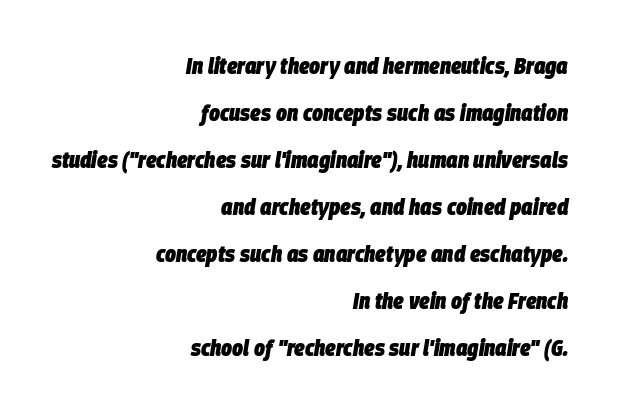
The image shows 23 px bold type, italic (leaning right); set right-aligned, loose line spacing (2.04x), normal letter spacing, not underlined.
